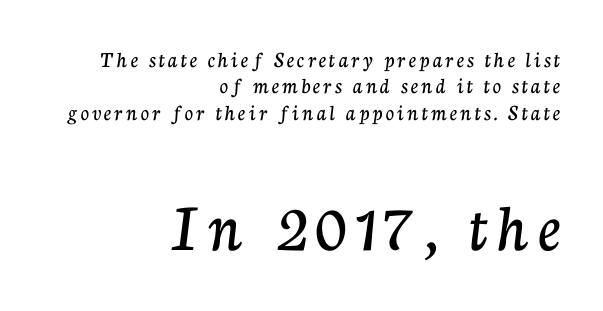
Tightly led — the rows are bunched. Font category for this specimen: serif. The setting favours the right margin, as signatures and pull-quotes sometimes do.
